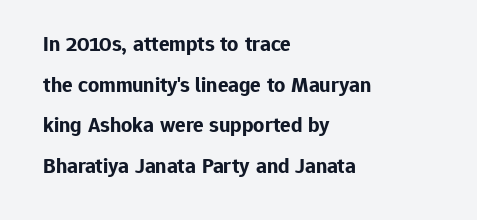
Q: Is the text bold? A: Yes.
Q: Is the text italic (slanted)? A: No, it is upright.
Q: Is the text underlined? A: No.
Q: How is the paragraph aligned? A: Left-aligned.
Q: Is the spacing between letters normal or unusually wide? A: Normal.
